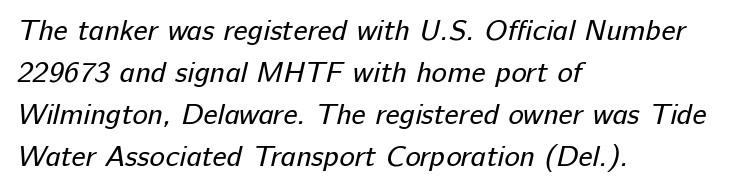
Q: Is the text bold? A: No.
Q: Is the typeface a serif or a sans-serif typeface? A: Sans-serif.
Q: Is the text underlined? A: No.
Q: How is the paragraph aligned? A: Left-aligned.
Q: Is the spacing between letters normal or unusually wide? A: Normal.
Q: Is the spacing between lines tight, normal or loose? A: Normal.
Q: Width (condensed, normal, or wide)? A: Normal.
Q: Stroke contrast? A: Low.
Q: x-height? A: Medium.
Q: Monospaced? A: No.
